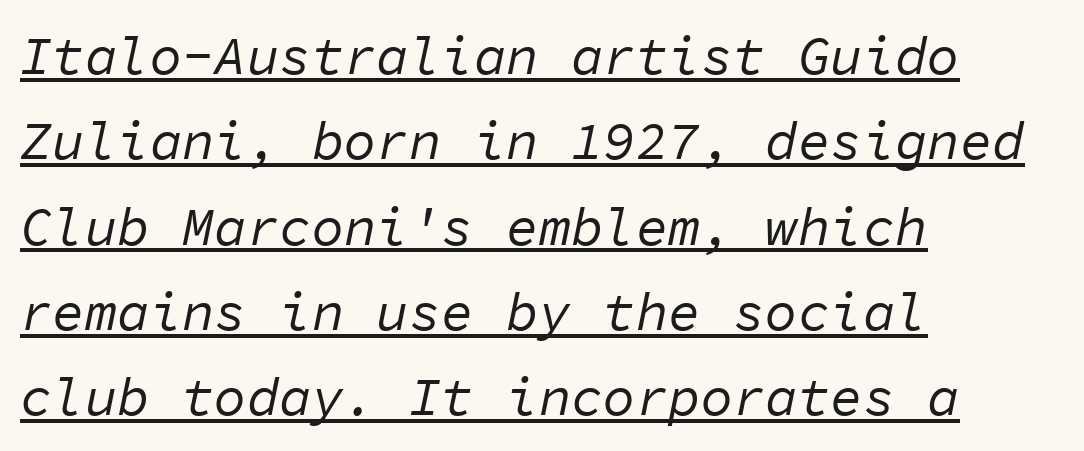
Q: Is the text bold? A: No.
Q: Is the text italic (slanted)? A: Yes, it leans right by about 11 degrees.
Q: Is the text underlined? A: Yes.
Q: How is the paragraph aligned? A: Left-aligned.
Q: Is the spacing between letters normal or unusually wide? A: Normal.
Q: Is the spacing between lines tight, normal or loose? A: Normal.
Q: Width (condensed, normal, or wide)? A: Normal.
Q: Stroke contrast? A: Low.
Q: x-height? A: Medium.
Q: Monospaced? A: Yes.
